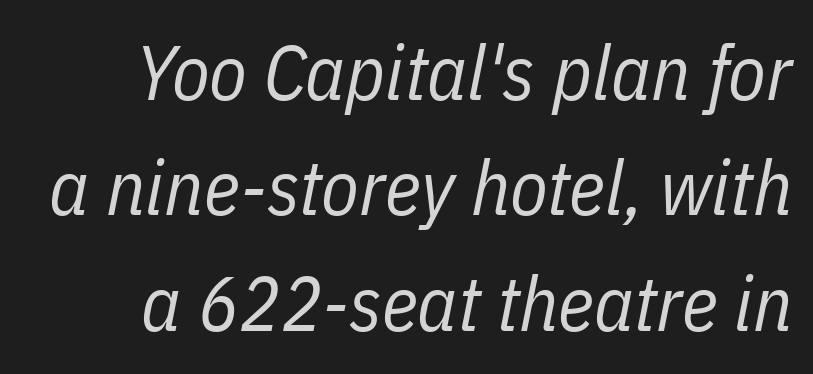
{"italic": "yes", "lean": "right", "slant_degrees": 11, "bold": "no", "weight": "regular", "width": "condensed", "stroke_contrast": "low", "x_height": "medium", "monospaced": "no", "underline": "no", "line_spacing": "normal", "line_spacing_ratio": 1.5, "letter_spacing": "normal", "letter_spacing_em": 0.0, "glyph_px": 77}
